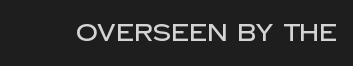
{"italic": "no", "underline": "no", "letter_spacing": "normal", "letter_spacing_em": 0.0, "glyph_px": 24}
